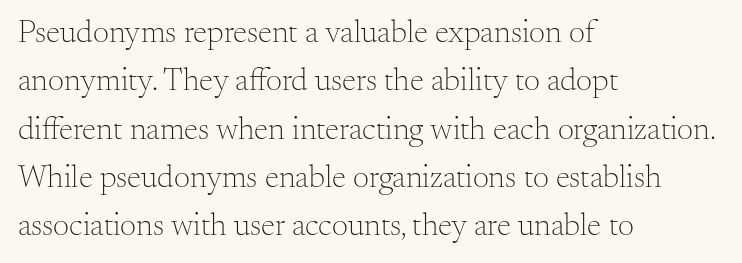
The image shows 32 px light serif type, upright; set left-aligned, normal line spacing (1.51x), normal letter spacing, not underlined; medium stroke contrast and a small x-height.
